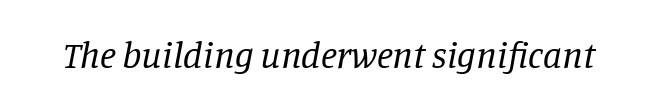
The image shows 37 px regular-weight serif type, italic (leaning right); set normal letter spacing, not underlined; low stroke contrast and a large x-height.
